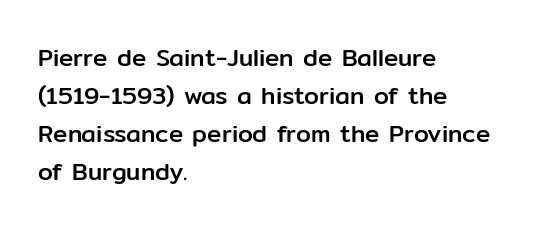
The image shows 24 px text type, upright; set left-aligned, normal line spacing (1.59x), normal letter spacing, not underlined.
